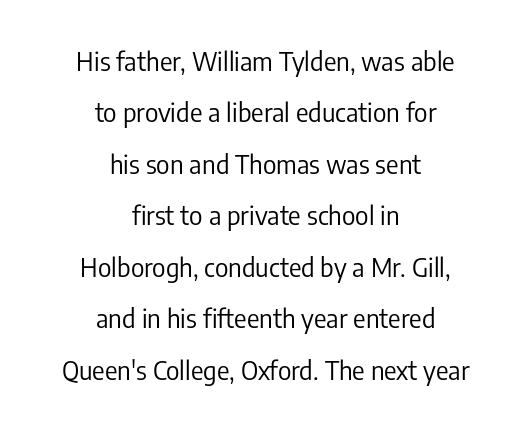
{"italic": "no", "bold": "no", "underline": "no", "align": "center", "line_spacing": "loose", "line_spacing_ratio": 1.98, "letter_spacing": "normal", "letter_spacing_em": 0.0, "glyph_px": 26}
